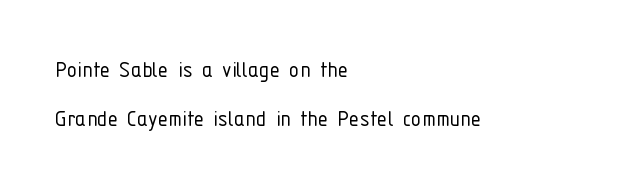
{"italic": "no", "bold": "no", "underline": "no", "align": "left", "line_spacing_ratio": 1.87, "letter_spacing": "normal", "letter_spacing_em": 0.0, "glyph_px": 26}
